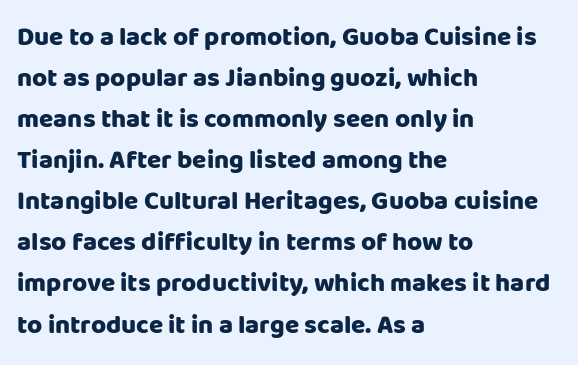
Q: Is the text bold? A: Yes.
Q: Is the text italic (slanted)? A: No, it is upright.
Q: Is the text underlined? A: No.
Q: How is the paragraph aligned? A: Left-aligned.
Q: Is the spacing between letters normal or unusually wide? A: Normal.
Q: Is the spacing between lines tight, normal or loose? A: Normal.
